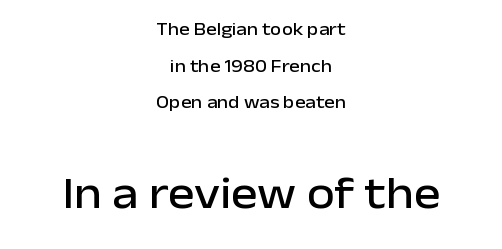
{"serif": "no", "italic": "no", "width": "normal", "stroke_contrast": "low", "x_height": "medium", "monospaced": "no", "underline": "no", "align": "center", "line_spacing": "loose", "line_spacing_ratio": 2.03, "letter_spacing": "normal", "letter_spacing_em": 0.0, "larger_block": "second", "size_ratio": 2.5, "glyph_px": 45}
